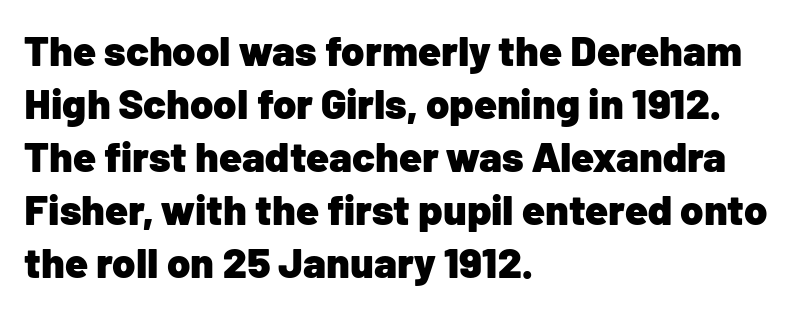
{"serif": "no", "italic": "no", "bold": "yes", "weight": "heavy", "width": "normal", "stroke_contrast": "low", "x_height": "medium", "monospaced": "no", "underline": "no", "align": "left", "line_spacing": "normal", "line_spacing_ratio": 1.26, "letter_spacing": "normal", "letter_spacing_em": 0.0, "glyph_px": 42}
